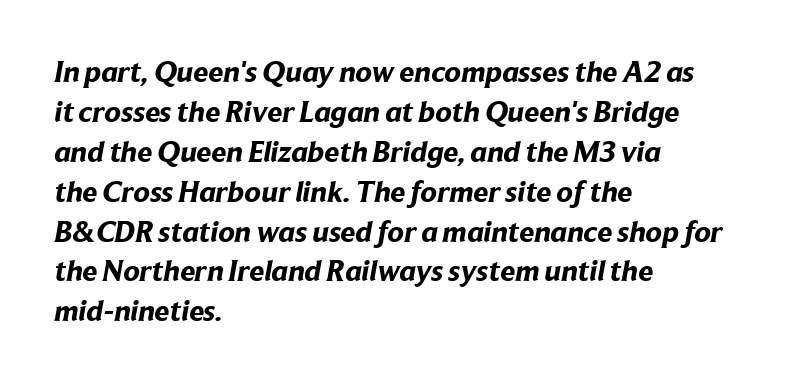
{"serif": "no", "bold": "yes", "weight": "bold", "width": "normal", "stroke_contrast": "low", "x_height": "medium", "monospaced": "no", "underline": "no", "align": "left", "line_spacing": "normal", "line_spacing_ratio": 1.33, "letter_spacing": "normal", "letter_spacing_em": 0.0, "glyph_px": 30}
